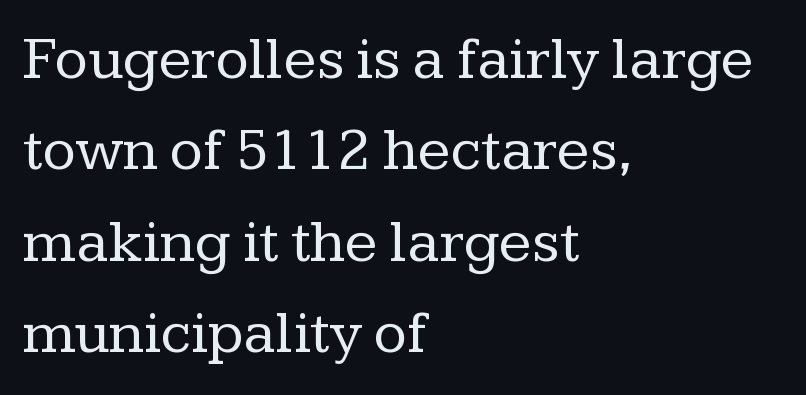
The image shows 61 px regular-weight serif type, upright; set left-aligned, normal line spacing (1.5x), normal letter spacing, not underlined; low stroke contrast and a medium x-height.
